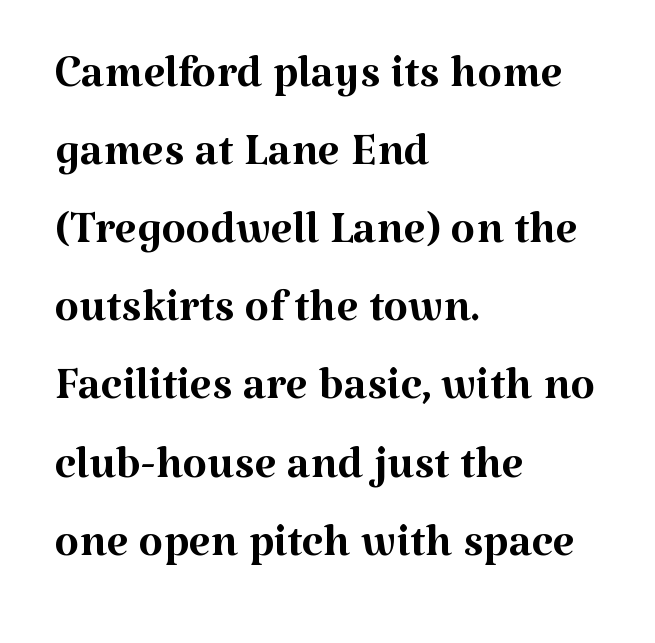
Q: Is the text bold? A: No.
Q: Is the text italic (slanted)? A: No, it is upright.
Q: Is the typeface a serif or a sans-serif typeface? A: Serif.
Q: Is the text underlined? A: No.
Q: How is the paragraph aligned? A: Left-aligned.
Q: Is the spacing between letters normal or unusually wide? A: Normal.
Q: Width (condensed, normal, or wide)? A: Normal.
Q: Stroke contrast? A: Medium.
Q: x-height? A: Medium.
Q: Monospaced? A: No.
